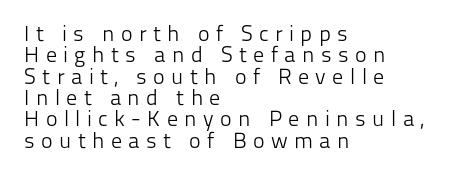
Q: Is the text bold? A: No.
Q: Is the text italic (slanted)? A: No, it is upright.
Q: Is the text underlined? A: No.
Q: How is the paragraph aligned? A: Left-aligned.
Q: Is the spacing between letters normal or unusually wide? A: Unusually wide.
Q: Is the spacing between lines tight, normal or loose? A: Tight.
